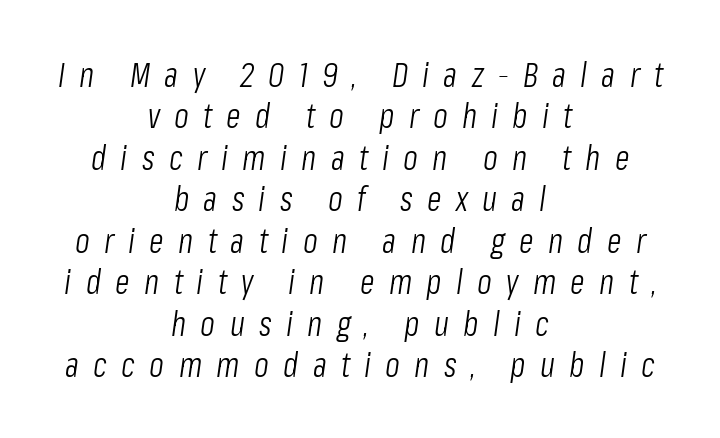
The image shows 34 px light, condensed type, italic (leaning right); set centered, line spacing 1.22x, unusually wide letter spacing (+0.42 em), not underlined; low stroke contrast and a medium x-height.
